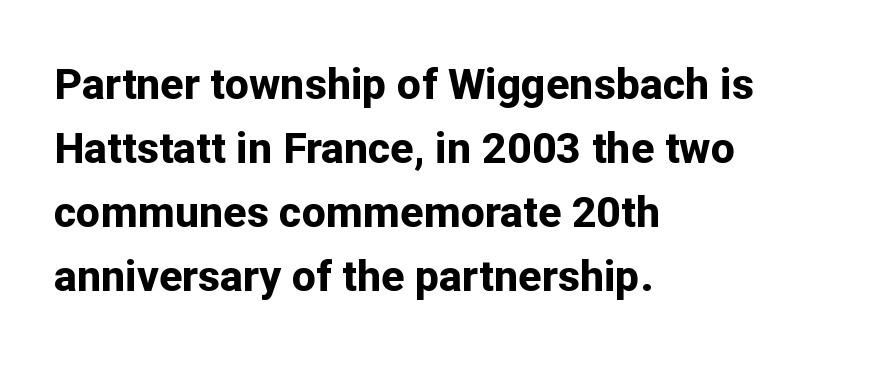
{"serif": "no", "italic": "no", "bold": "yes", "weight": "bold", "width": "normal", "stroke_contrast": "low", "x_height": "medium", "monospaced": "no", "underline": "no", "align": "left", "line_spacing": "normal", "line_spacing_ratio": 1.49, "letter_spacing": "normal", "letter_spacing_em": 0.0, "glyph_px": 43}
